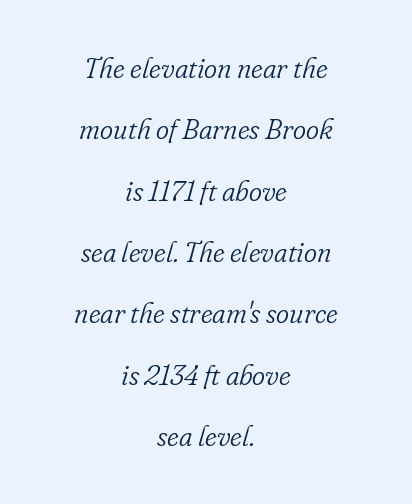
Q: Is the text bold? A: No.
Q: Is the text italic (slanted)? A: Yes, it leans right by about 16 degrees.
Q: Is the typeface a serif or a sans-serif typeface? A: Serif.
Q: Is the text underlined? A: No.
Q: How is the paragraph aligned? A: Centered.
Q: Is the spacing between letters normal or unusually wide? A: Normal.
Q: Is the spacing between lines tight, normal or loose? A: Loose.
Q: Width (condensed, normal, or wide)? A: Normal.
Q: Stroke contrast? A: Low.
Q: x-height? A: Small.
Q: Monospaced? A: No.
